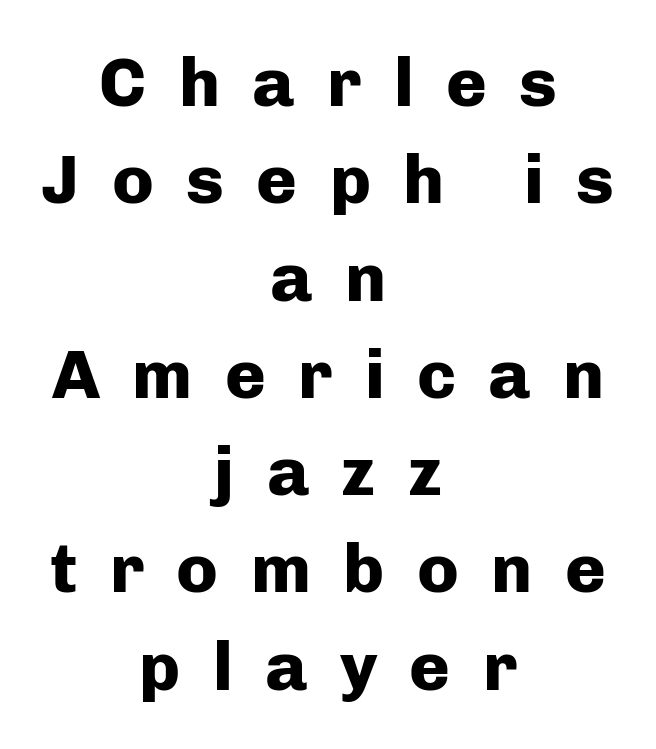
Q: Is the text bold? A: Yes.
Q: Is the text italic (slanted)? A: No, it is upright.
Q: Is the typeface a serif or a sans-serif typeface? A: Sans-serif.
Q: Is the text underlined? A: No.
Q: How is the paragraph aligned? A: Centered.
Q: Is the spacing between letters normal or unusually wide? A: Unusually wide.
Q: Is the spacing between lines tight, normal or loose? A: Normal.
Q: Width (condensed, normal, or wide)? A: Normal.
Q: Stroke contrast? A: Low.
Q: x-height? A: Medium.
Q: Monospaced? A: No.
